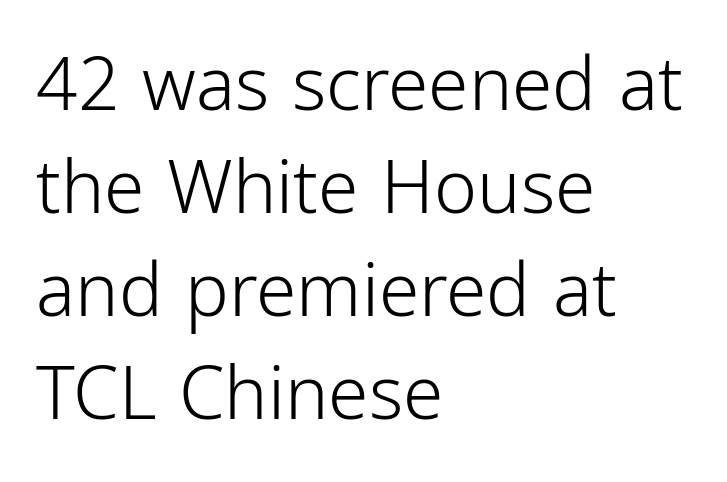
{"serif": "no", "italic": "no", "bold": "no", "weight": "light", "width": "condensed", "stroke_contrast": "low", "x_height": "medium", "monospaced": "no", "underline": "no", "align": "left", "line_spacing": "normal", "line_spacing_ratio": 1.41, "letter_spacing": "normal", "letter_spacing_em": 0.0, "glyph_px": 73}
